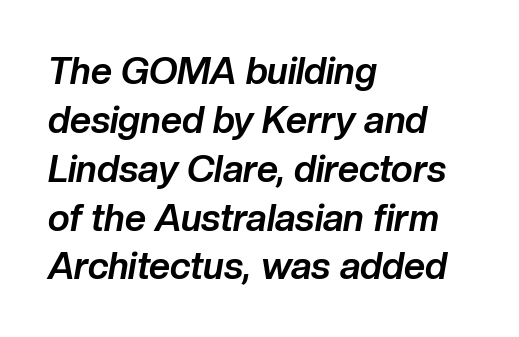
The baseline area is clear. If you drew a ruler down the left edge, every line would touch it. Glyph-to-glyph distance matches everyday printed text. Rows of type keep a routine distance in the vertical direction.
